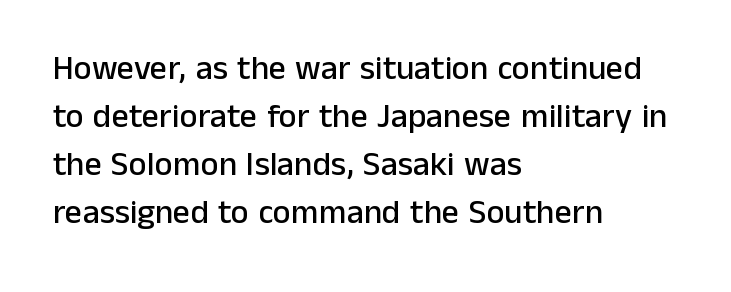
The image shows 34 px sans-serif type, upright; set left-aligned, normal line spacing (1.41x), normal letter spacing, not underlined; low stroke contrast and a medium x-height.
